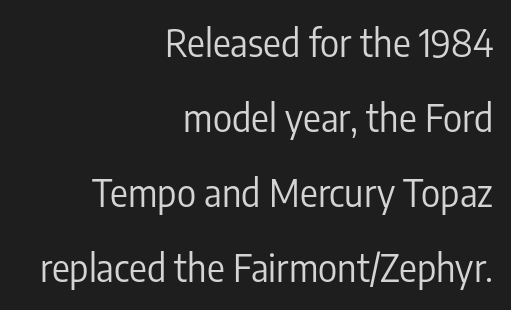
The image shows 37 px regular-weight, condensed sans-serif type, upright; set right-aligned, loose line spacing (2.03x), normal letter spacing, not underlined; low stroke contrast and a medium x-height.
